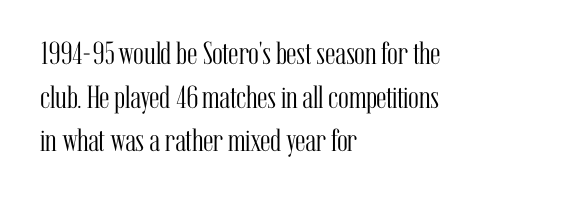
Alignment: flush left. This is not heavy type; no bold has been used. Small tapered or slab feet sit at the stroke ends, so this counts as serif. Character widths vary here, with narrow letters taking less room than wide ones.
